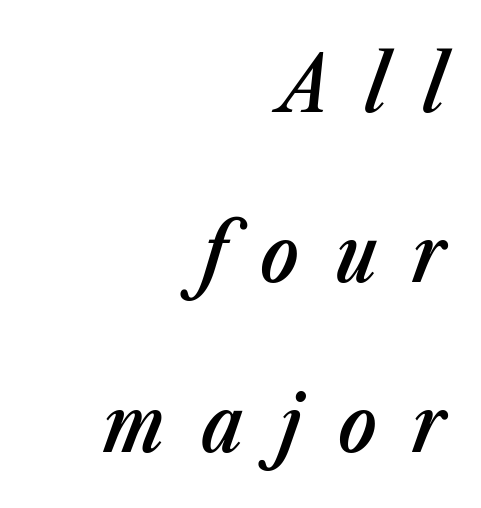
The image shows 79 px semibold, condensed type, italic (leaning right); set right-aligned, loose line spacing (2.15x), unusually wide letter spacing (+0.45 em), not underlined; low stroke contrast and a medium x-height.
